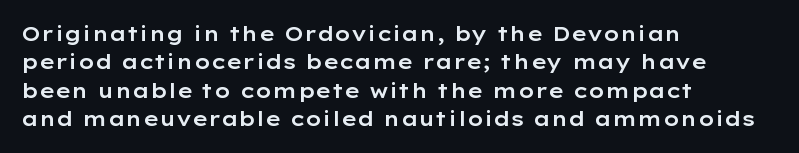
{"italic": "no", "underline": "no", "align": "left", "line_spacing": "normal", "line_spacing_ratio": 1.42, "letter_spacing": "normal", "letter_spacing_em": 0.0, "glyph_px": 20}
